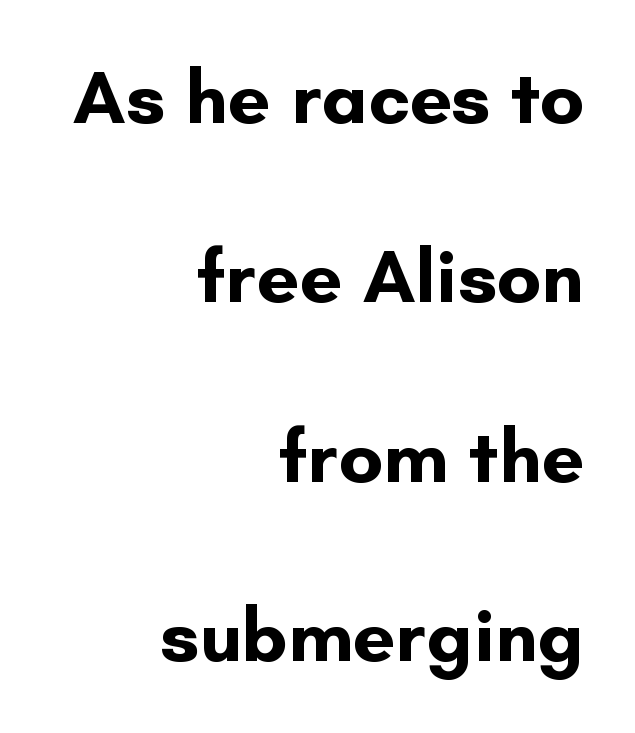
Q: Is the text bold? A: Yes.
Q: Is the text italic (slanted)? A: No, it is upright.
Q: Is the typeface a serif or a sans-serif typeface? A: Sans-serif.
Q: Is the text underlined? A: No.
Q: How is the paragraph aligned? A: Right-aligned.
Q: Is the spacing between letters normal or unusually wide? A: Normal.
Q: Is the spacing between lines tight, normal or loose? A: Loose.
Q: Width (condensed, normal, or wide)? A: Normal.
Q: Stroke contrast? A: Low.
Q: x-height? A: Small.
Q: Monospaced? A: No.
